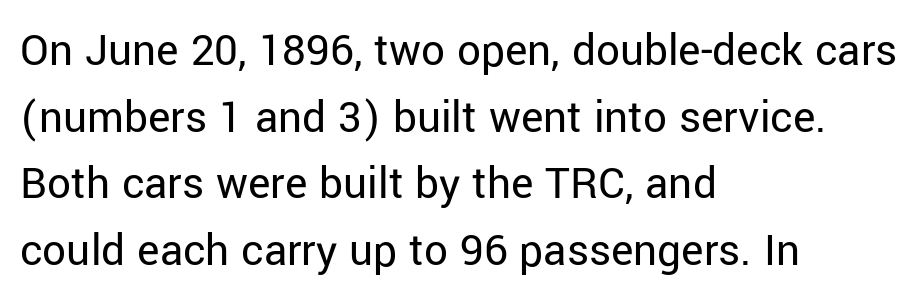
The image shows 47 px regular-weight sans-serif type, upright; set left-aligned, normal line spacing (1.42x), normal letter spacing, not underlined; low stroke contrast and a medium x-height.
